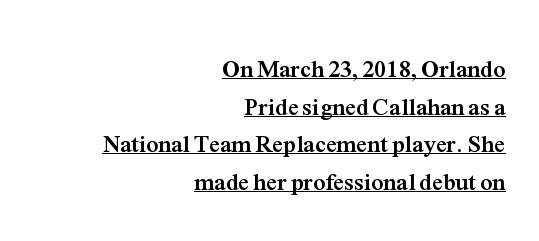
The image shows 24 px bold type, upright; set right-aligned, normal line spacing (1.57x), normal letter spacing, underlined.
